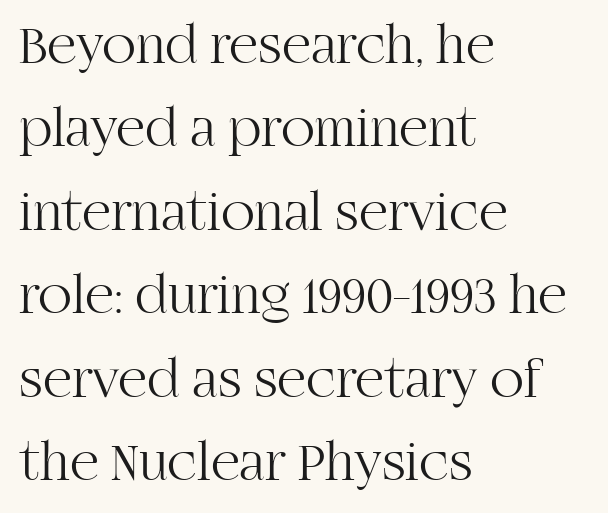
The image shows 56 px light serif type, upright; set left-aligned, normal line spacing (1.49x), normal letter spacing, not underlined; high stroke contrast and a large x-height.
